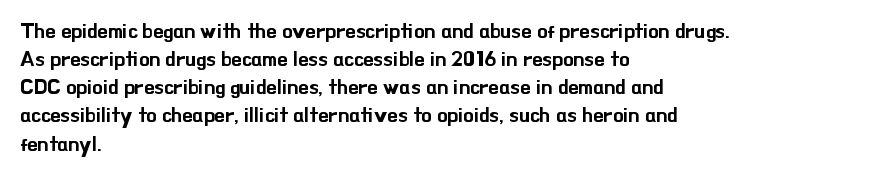
Teacher's note: observe the even left margin — that is flush-left alignment. No italicization has been applied; the sample stays upright. Clear beneath every line of the passage. Honestly, the letter spacing is just normal — you wouldn't notice it. A typesetter would call this leading conventional body-copy spacing.
